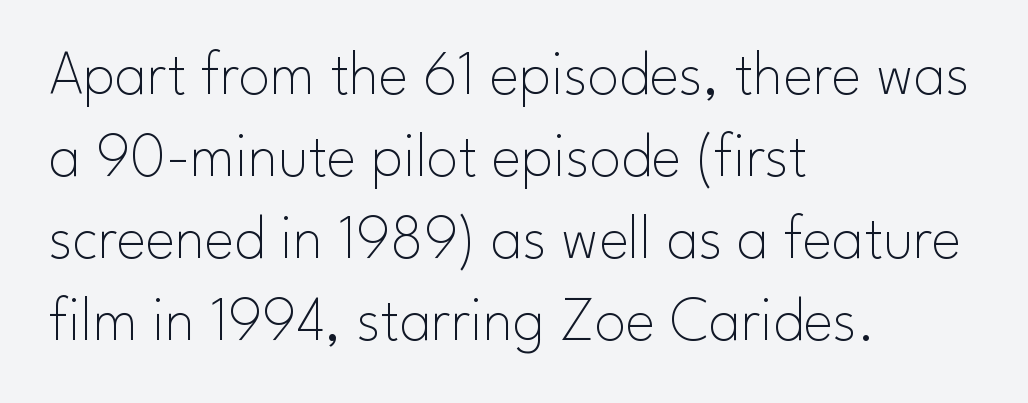
Unbolded letterforms with no extra heft. Here the designer chose a conventional face with non-uniform glyph widths. The rag falls on the right side of this text block. The passage shown is not underscored anywhere. Every character sits straight up, as roman type does.
